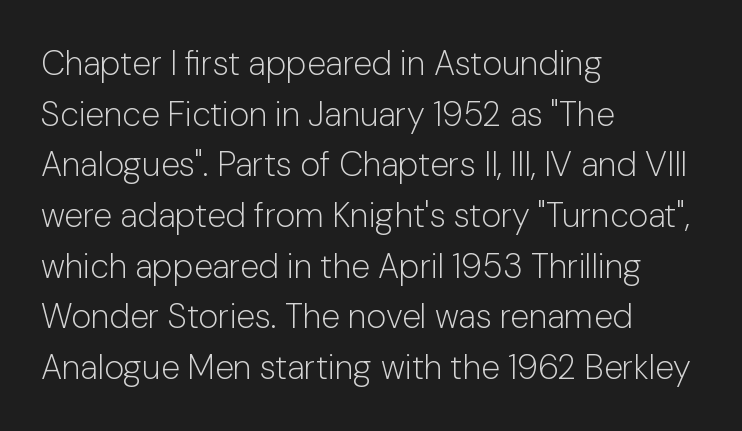
The lines sit at an ordinary, default distance from one another. The designer went with a sans here, leaving each stem footless. You could not count columns in this text — the font is proportionally spaced. The rendering anchors every line to the left-hand side. Tall strokes in this sample are plumb rather than angled.
